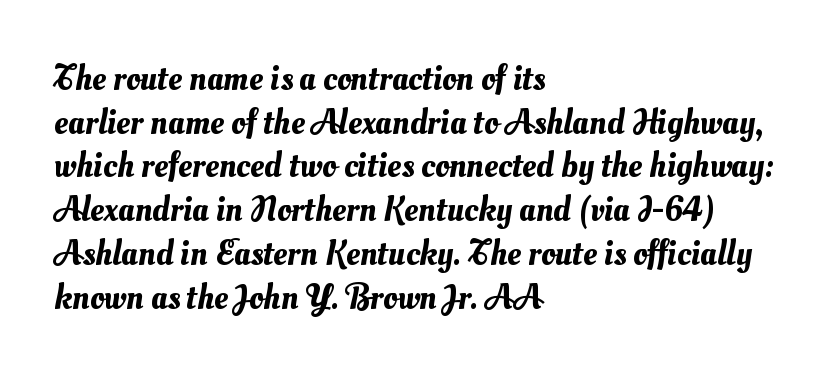
Q: Is the text underlined? A: No.
Q: How is the paragraph aligned? A: Left-aligned.
Q: Is the spacing between letters normal or unusually wide? A: Normal.
Q: Is the spacing between lines tight, normal or loose? A: Normal.
Q: Width (condensed, normal, or wide)? A: Normal.
Q: Stroke contrast? A: Medium.
Q: x-height? A: Small.
Q: Monospaced? A: No.
